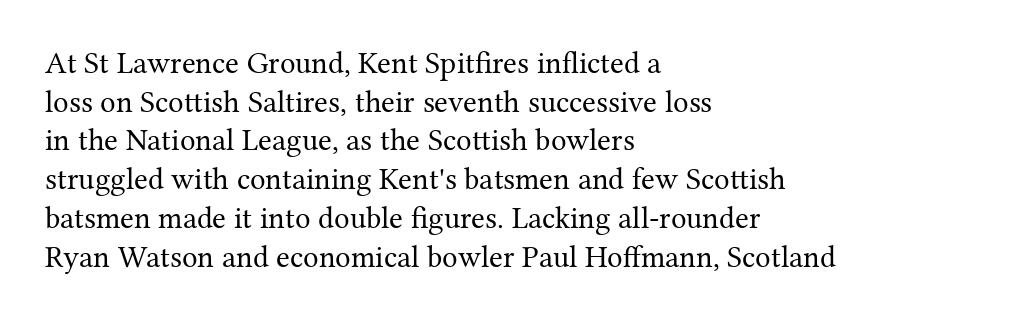
The font's upright variant was chosen for this text. The paragraph shown leans on its left margin. The leading is moderate, giving the passage an even texture. Bare-footed words on every line.
